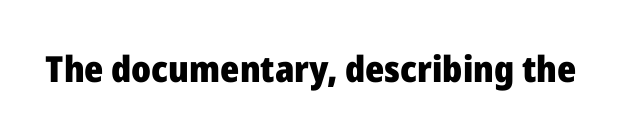
Q: Is the text bold? A: Yes.
Q: Is the text italic (slanted)? A: No, it is upright.
Q: Is the typeface a serif or a sans-serif typeface? A: Sans-serif.
Q: Is the text underlined? A: No.
Q: Is the spacing between letters normal or unusually wide? A: Normal.
Q: Width (condensed, normal, or wide)? A: Normal.
Q: Stroke contrast? A: Low.
Q: x-height? A: Medium.
Q: Monospaced? A: No.
